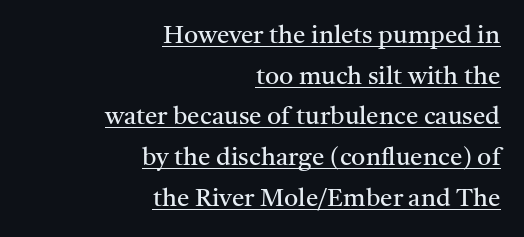
The lines are quadded right. Stem width sits at or under what a default text font uses. Style check: upright. The block of text has a typical density, with ordinary space between rows.
